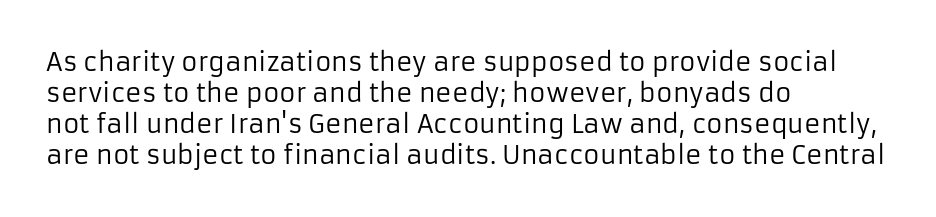
The image shows 25 px text type, upright; set left-aligned, line spacing 1.24x, normal letter spacing, not underlined.
